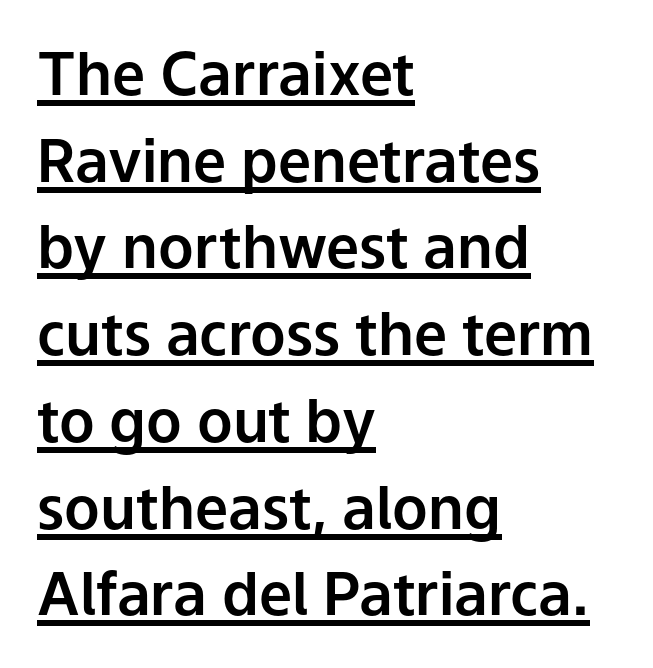
Q: Is the text italic (slanted)? A: No, it is upright.
Q: Is the typeface a serif or a sans-serif typeface? A: Sans-serif.
Q: Is the text underlined? A: Yes.
Q: How is the paragraph aligned? A: Left-aligned.
Q: Is the spacing between letters normal or unusually wide? A: Normal.
Q: Is the spacing between lines tight, normal or loose? A: Normal.
Q: Width (condensed, normal, or wide)? A: Normal.
Q: Stroke contrast? A: Low.
Q: x-height? A: Medium.
Q: Monospaced? A: No.
